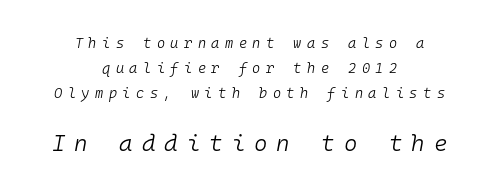
The image shows 23 px text type, italic (leaning right); set centered, line spacing 1.79x, unusually wide letter spacing (+0.39 em), not underlined; the second (bottom) block is 1.64x larger.
